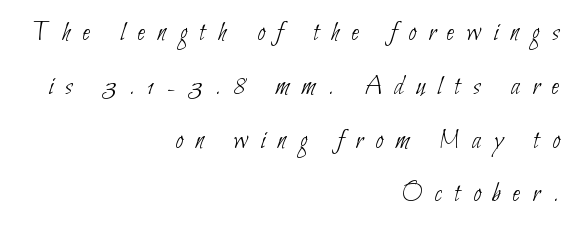
The image shows 28 px thin, condensed sans-serif type; set right-aligned, loose line spacing (1.92x), unusually wide letter spacing (+0.44 em), not underlined; low stroke contrast and a small x-height.
